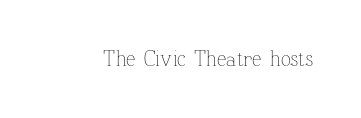
The passage shown is not underscored anywhere. The font's upright variant was chosen for this text. Stems here are at most as thick as an everyday book face. Observe the ordinary spacing: letters are neighbours, not strangers.
